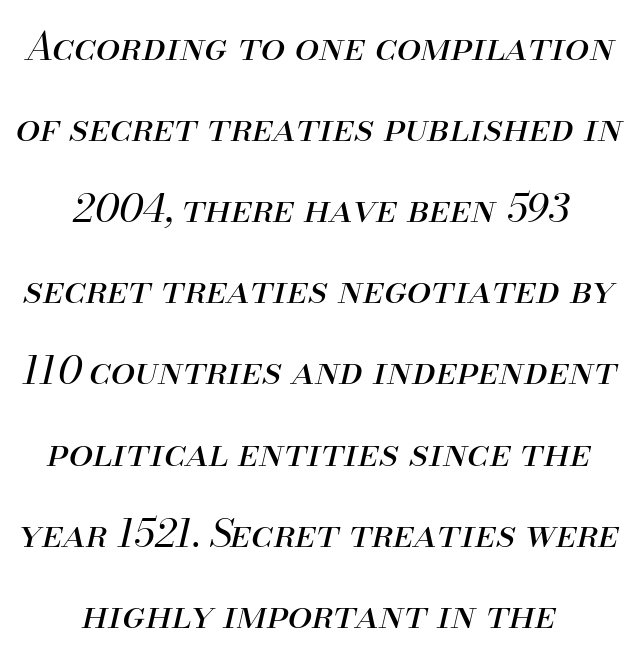
Weight: in the light-to-regular range. Each word holds together tightly as a unit, with standard inter-letter gaps. Lines of text with bare space underneath. The paragraph shown floats in the horizontal middle. The space between consecutive lines is lavish.
